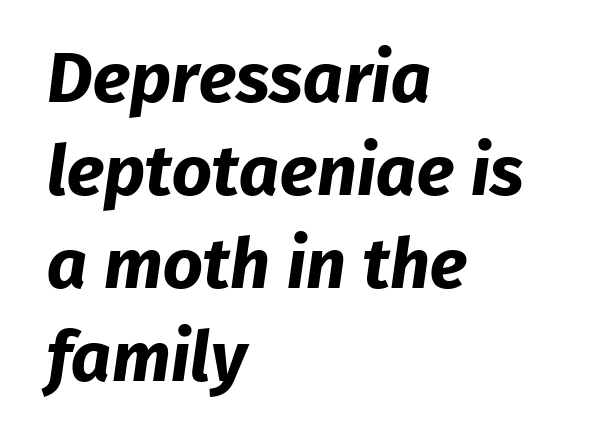
The zone under the glyphs is completely vacant. Caption: bold face, heavy strokes. Letter spacing: default. The letters advance in unequal steps, a hallmark of proportional type. Regarding leading, the lines here are spaced in the standard way. These lines are composed in type without serifs.
